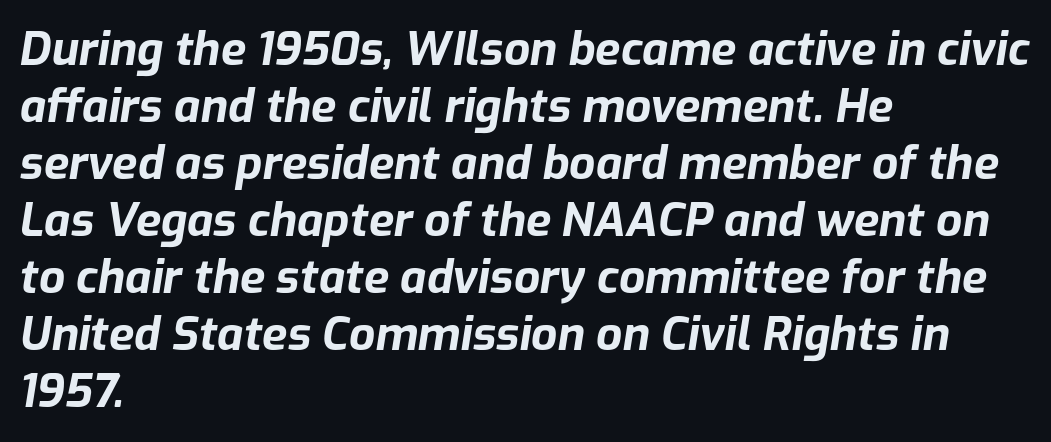
{"italic": "yes", "lean": "right", "slant_degrees": 9, "bold": "yes", "weight": "bold", "width": "normal", "stroke_contrast": "low", "x_height": "medium", "monospaced": "no", "underline": "no", "align": "left", "line_spacing_ratio": 1.24, "letter_spacing": "normal", "letter_spacing_em": 0.0, "glyph_px": 46}
